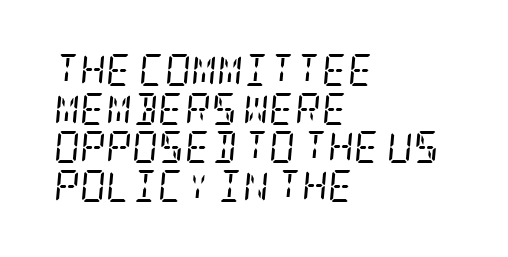
Q: Is the text bold? A: No.
Q: Is the text italic (slanted)? A: Yes, it leans right by about 5 degrees.
Q: Is the typeface a serif or a sans-serif typeface? A: Serif.
Q: Is the text underlined? A: No.
Q: How is the paragraph aligned? A: Left-aligned.
Q: Is the spacing between letters normal or unusually wide? A: Normal.
Q: Width (condensed, normal, or wide)? A: Condensed.
Q: Stroke contrast? A: Low.
Q: x-height? A: Large.
